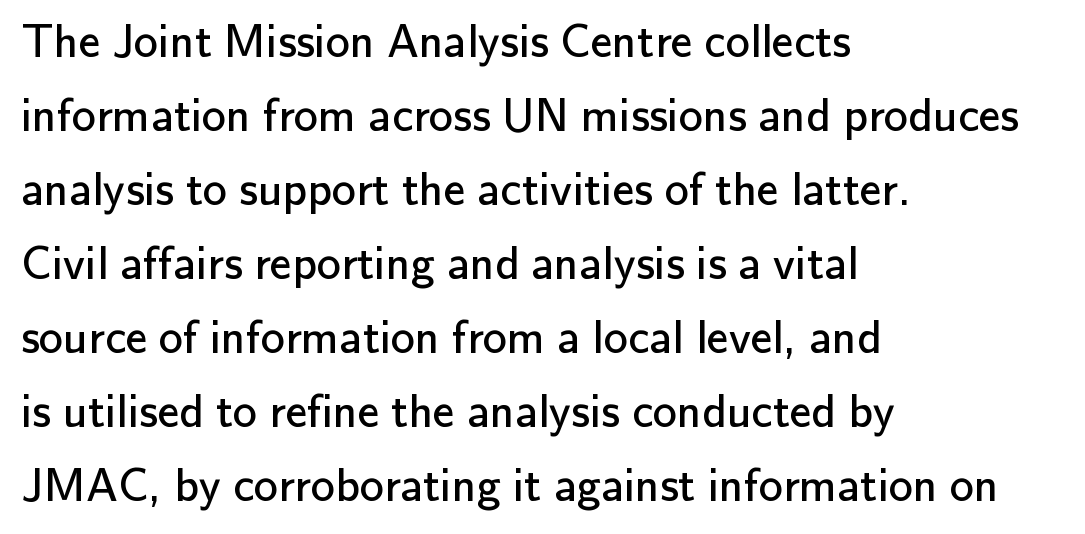
{"serif": "no", "italic": "no", "bold": "no", "weight": "regular", "width": "normal", "stroke_contrast": "low", "x_height": "small", "monospaced": "no", "underline": "no", "align": "left", "line_spacing": "normal", "line_spacing_ratio": 1.54, "letter_spacing": "normal", "letter_spacing_em": 0.0, "glyph_px": 48}
